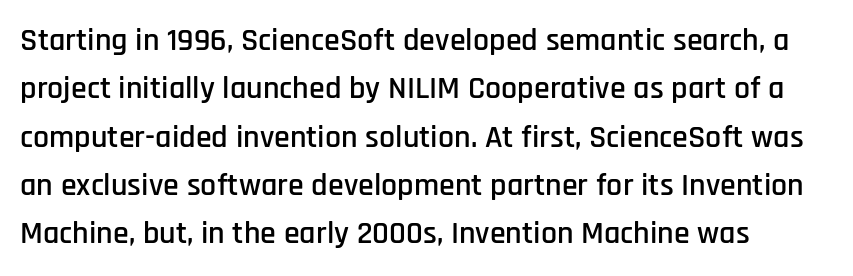
The image shows 32 px condensed sans-serif type, upright; set left-aligned, normal line spacing (1.51x), normal letter spacing, not underlined; low stroke contrast and a large x-height.
